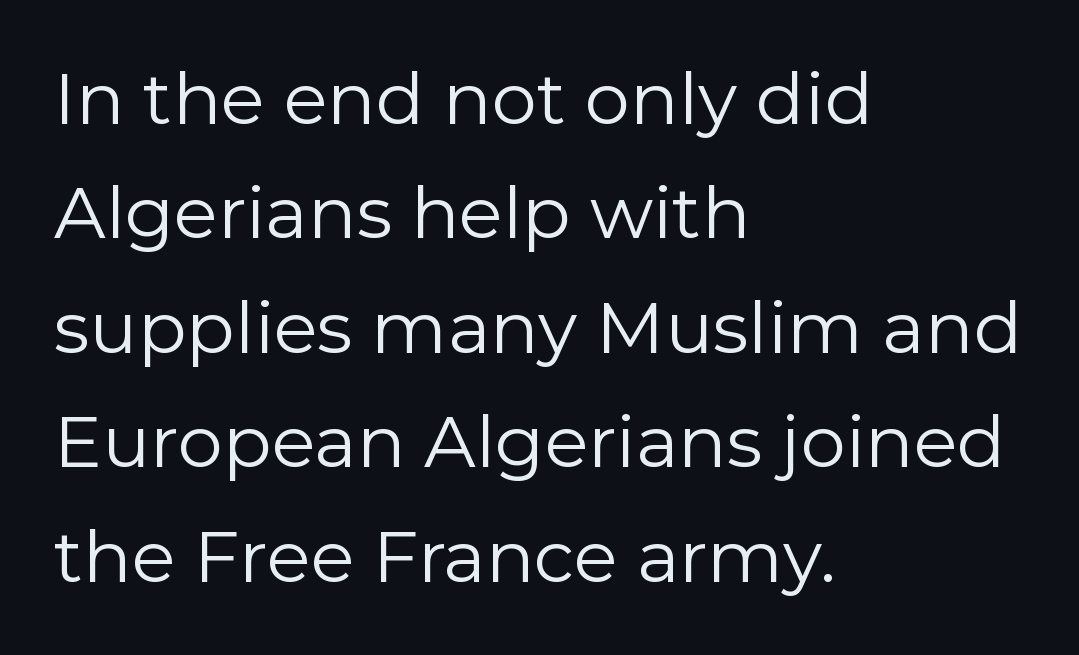
{"serif": "no", "italic": "no", "bold": "no", "weight": "regular", "width": "normal", "stroke_contrast": "low", "x_height": "medium", "monospaced": "no", "underline": "no", "align": "left", "line_spacing": "normal", "line_spacing_ratio": 1.59, "letter_spacing": "normal", "letter_spacing_em": 0.0, "glyph_px": 72}
